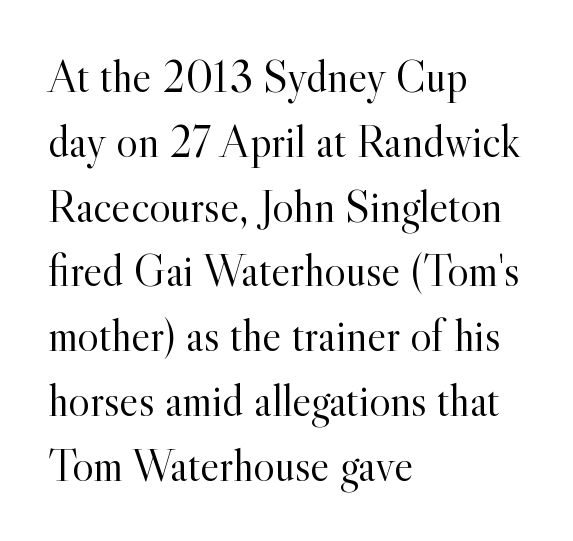
Q: Is the text bold? A: No.
Q: Is the text italic (slanted)? A: No, it is upright.
Q: Is the typeface a serif or a sans-serif typeface? A: Serif.
Q: Is the text underlined? A: No.
Q: How is the paragraph aligned? A: Left-aligned.
Q: Is the spacing between letters normal or unusually wide? A: Normal.
Q: Is the spacing between lines tight, normal or loose? A: Normal.
Q: Width (condensed, normal, or wide)? A: Normal.
Q: x-height? A: Small.
Q: Monospaced? A: No.
